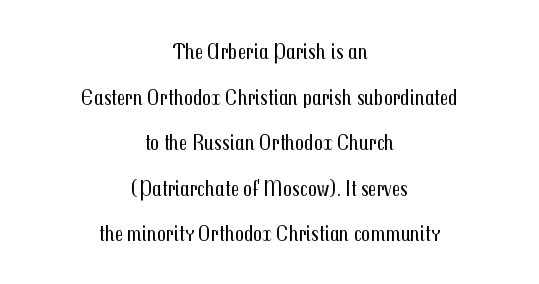
Check the space under the baseline: it is left empty. A centered setting, common on invitations and titles, is used for this passage. Compared with a typical body face, this is equally light or lighter still. Nothing unusual about the tracking: characters are spaced as the font intends. The passage shown stacks its lines with a broad gap.
